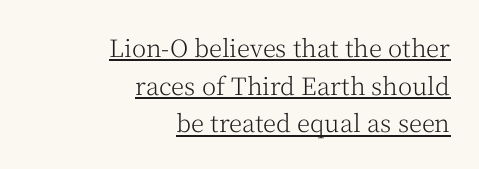
{"italic": "no", "bold": "no", "underline": "yes", "align": "right", "line_spacing": "normal", "line_spacing_ratio": 1.57, "letter_spacing": "normal", "letter_spacing_em": 0.0, "glyph_px": 24}
